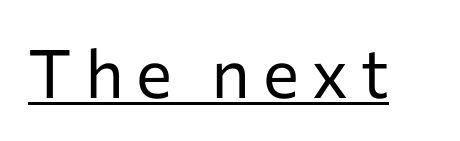
Q: Is the text bold? A: No.
Q: Is the text italic (slanted)? A: No, it is upright.
Q: Is the typeface a serif or a sans-serif typeface? A: Sans-serif.
Q: Is the text underlined? A: Yes.
Q: Width (condensed, normal, or wide)? A: Normal.
Q: Stroke contrast? A: Low.
Q: x-height? A: Medium.
Q: Monospaced? A: No.
